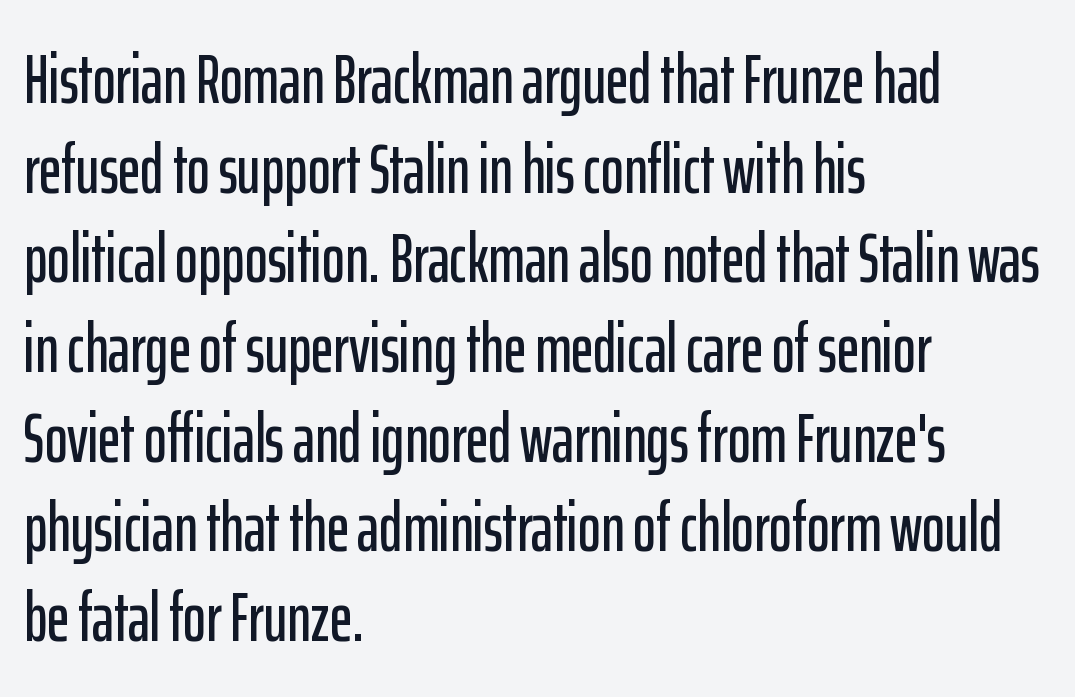
{"serif": "no", "italic": "no", "width": "condensed", "stroke_contrast": "low", "x_height": "medium", "monospaced": "no", "underline": "no", "align": "left", "line_spacing": "normal", "line_spacing_ratio": 1.3, "letter_spacing": "normal", "letter_spacing_em": 0.0, "glyph_px": 69}
